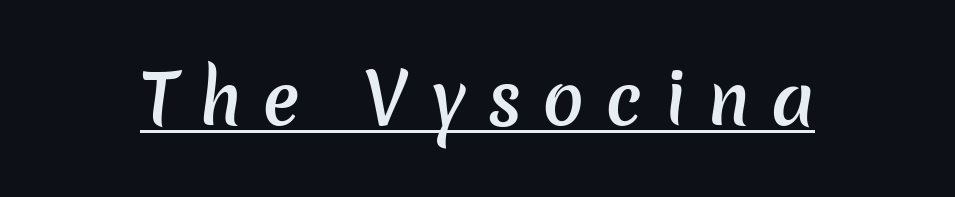
To sum up the face: it is a sans, with no serifs. The horizontal fit of the characters is loose and conspicuously gappy. The letters advance in unequal steps, a hallmark of proportional type. The letters are semibold — heavier than regular but short of a full bold.
